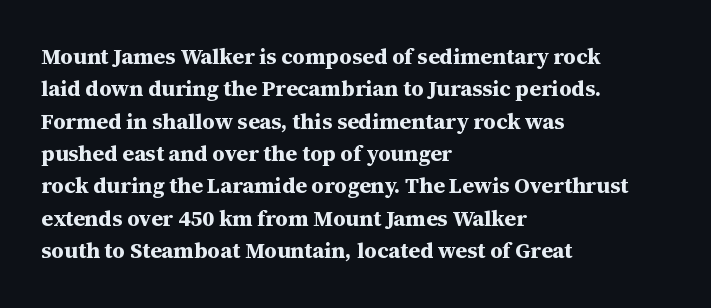
The image shows 22 px bold type, upright; set left-aligned, normal line spacing (1.47x), normal letter spacing, not underlined.
